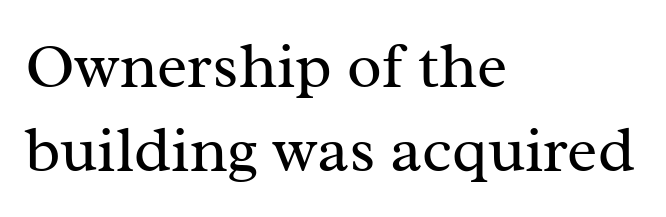
Q: Is the text bold? A: No.
Q: Is the text italic (slanted)? A: No, it is upright.
Q: Is the typeface a serif or a sans-serif typeface? A: Serif.
Q: Is the text underlined? A: No.
Q: How is the paragraph aligned? A: Left-aligned.
Q: Is the spacing between letters normal or unusually wide? A: Normal.
Q: Is the spacing between lines tight, normal or loose? A: Normal.
Q: Width (condensed, normal, or wide)? A: Normal.
Q: Stroke contrast? A: Medium.
Q: x-height? A: Medium.
Q: Monospaced? A: No.
